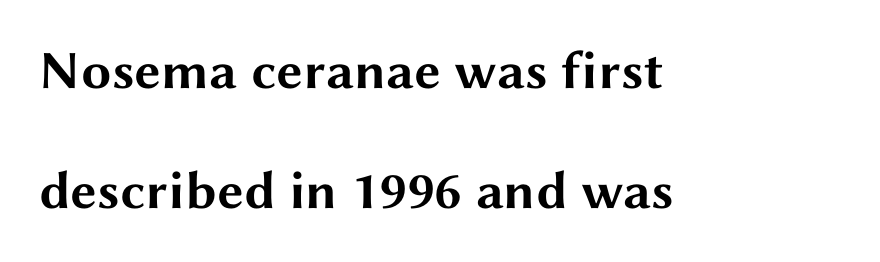
Q: Is the text bold? A: Yes.
Q: Is the text italic (slanted)? A: No, it is upright.
Q: Is the typeface a serif or a sans-serif typeface? A: Sans-serif.
Q: Is the text underlined? A: No.
Q: How is the paragraph aligned? A: Left-aligned.
Q: Is the spacing between letters normal or unusually wide? A: Normal.
Q: Is the spacing between lines tight, normal or loose? A: Loose.
Q: Width (condensed, normal, or wide)? A: Wide.
Q: Stroke contrast? A: Medium.
Q: x-height? A: Medium.
Q: Monospaced? A: No.
